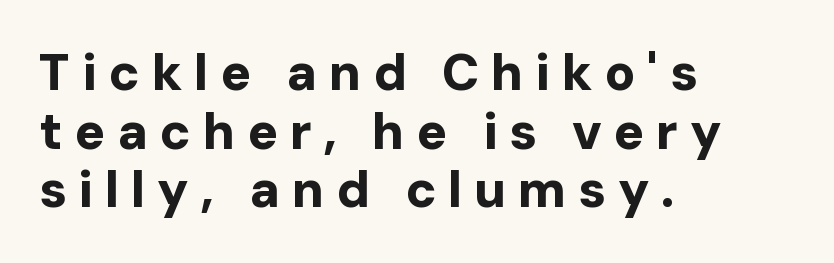
The image shows 51 px bold sans-serif type, upright; set left-aligned, tight line spacing (1.15x), unusually wide letter spacing (+0.23 em), not underlined; low stroke contrast and a medium x-height.
